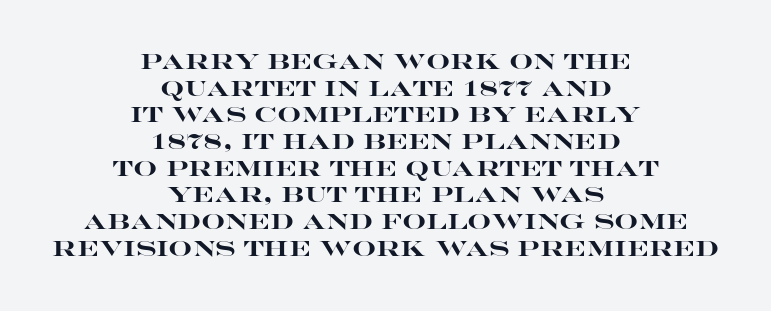
Q: Is the text bold? A: Yes.
Q: Is the text italic (slanted)? A: No, it is upright.
Q: Is the text underlined? A: No.
Q: How is the paragraph aligned? A: Centered.
Q: Is the spacing between letters normal or unusually wide? A: Normal.
Q: Is the spacing between lines tight, normal or loose? A: Normal.
